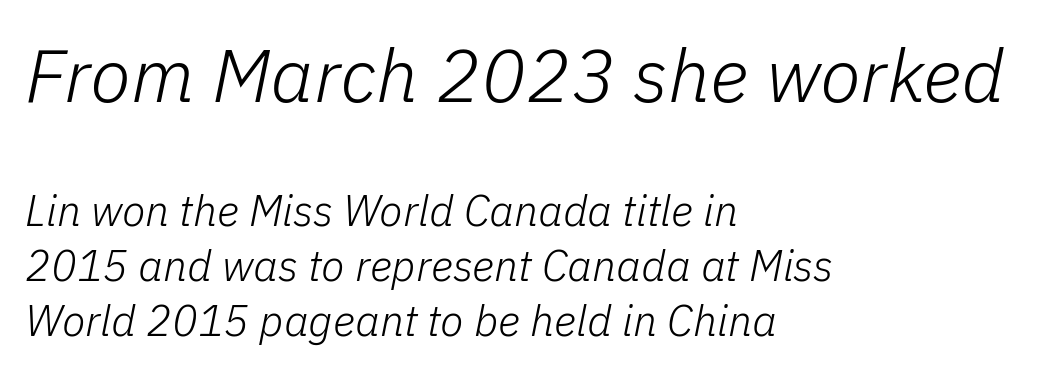
Q: Is the text bold? A: No.
Q: Is the text italic (slanted)? A: Yes, it leans right by about 11 degrees.
Q: Is the text underlined? A: No.
Q: How is the paragraph aligned? A: Left-aligned.
Q: Is the spacing between letters normal or unusually wide? A: Normal.
Q: Is the spacing between lines tight, normal or loose? A: Normal.
Q: Which block of text is set in a larger size, the first (top) or the second (bottom)? A: The first (top) one.
Q: Width (condensed, normal, or wide)? A: Normal.
Q: Stroke contrast? A: Low.
Q: x-height? A: Medium.
Q: Monospaced? A: No.
